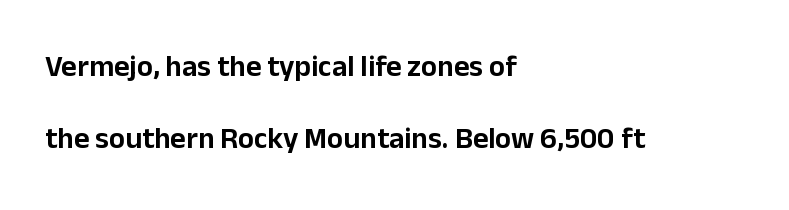
The image shows 30 px sans-serif type, upright; set left-aligned, loose line spacing (2.39x), normal letter spacing, not underlined; low stroke contrast and a medium x-height.
